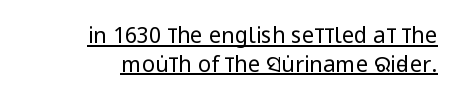
Q: Is the text bold? A: No.
Q: Is the text italic (slanted)? A: No, it is upright.
Q: Is the text underlined? A: Yes.
Q: How is the paragraph aligned? A: Right-aligned.
Q: Is the spacing between letters normal or unusually wide? A: Normal.
Q: Is the spacing between lines tight, normal or loose? A: Normal.
